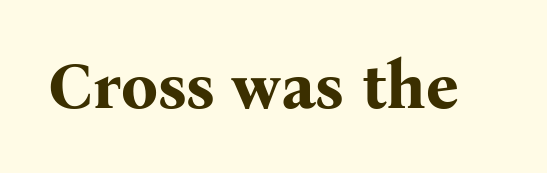
Ordinary non-slanted type is in use. Regarding serifs, this sample has them. The face used here is proportionally spaced, like ordinary book or web type. Nobody drew a line under any word here. I'd describe the lettering as bold — thick and assertive. The gaps between neighbouring characters are ordinary and unremarkable.
